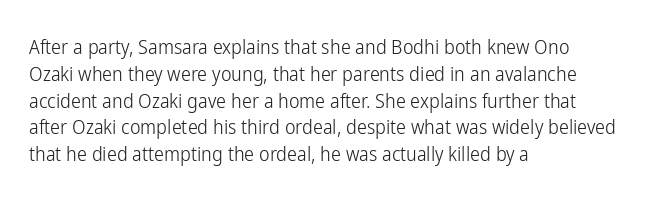
Q: Is the text bold? A: No.
Q: Is the text italic (slanted)? A: No, it is upright.
Q: Is the text underlined? A: No.
Q: How is the paragraph aligned? A: Left-aligned.
Q: Is the spacing between letters normal or unusually wide? A: Normal.
Q: Is the spacing between lines tight, normal or loose? A: Normal.
